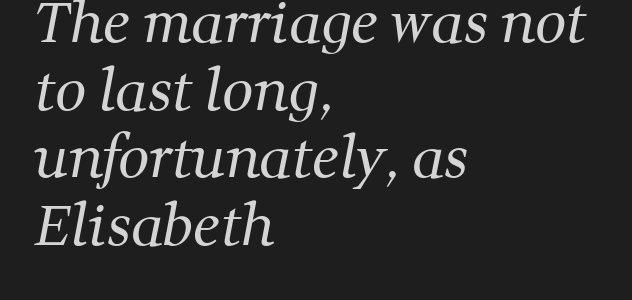
{"serif": "yes", "bold": "no", "weight": "regular", "width": "normal", "stroke_contrast": "medium", "x_height": "medium", "monospaced": "no", "underline": "no", "align": "left", "line_spacing_ratio": 1.23, "letter_spacing": "normal", "letter_spacing_em": 0.0, "glyph_px": 55}
